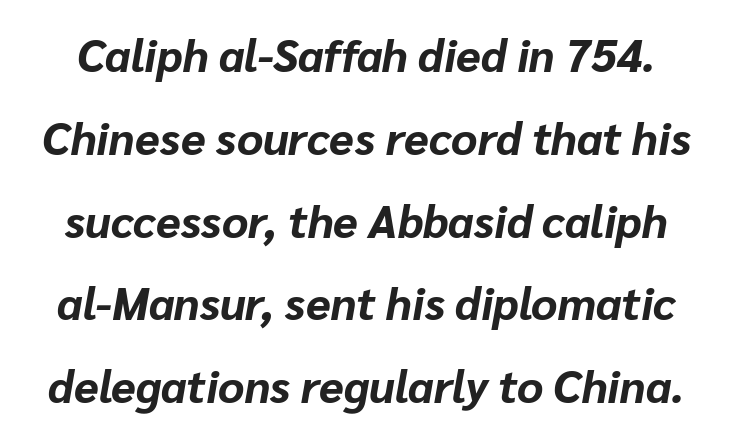
The image shows 45 px bold type, italic (leaning right); set line spacing 1.84x, normal letter spacing, not underlined; low stroke contrast and a medium x-height.
